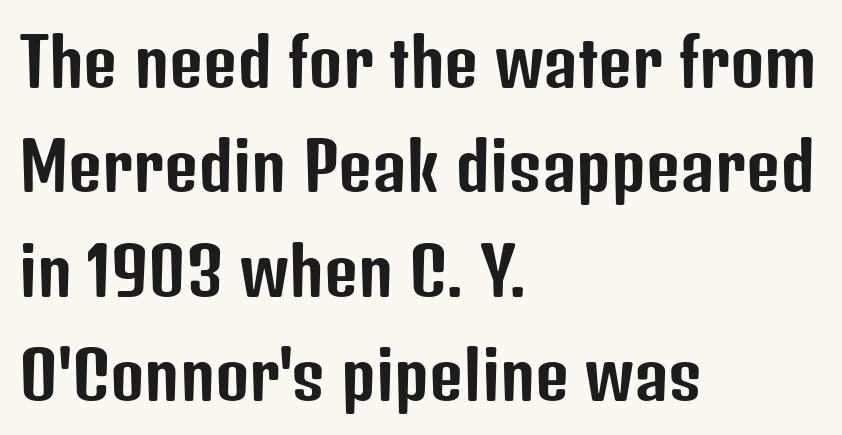
{"serif": "no", "italic": "no", "width": "condensed", "stroke_contrast": "low", "x_height": "medium", "monospaced": "no", "underline": "no", "align": "left", "line_spacing": "normal", "line_spacing_ratio": 1.58, "letter_spacing": "normal", "letter_spacing_em": 0.0, "glyph_px": 66}
